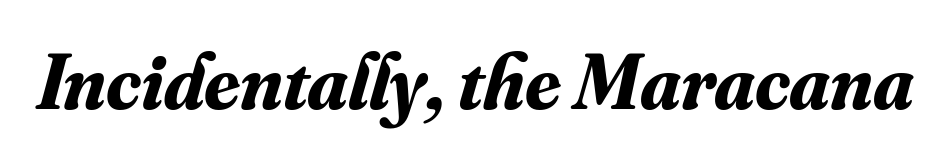
The image shows 79 px bold serif type, italic (leaning right); set normal letter spacing, not underlined; medium stroke contrast and a small x-height.
